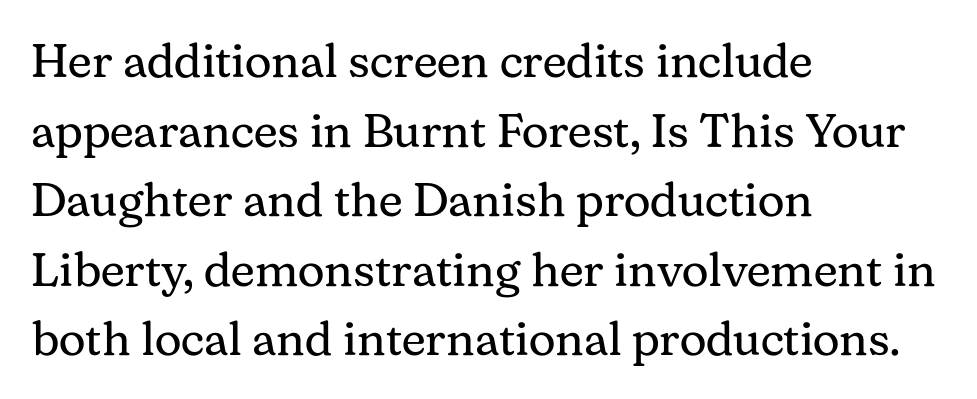
{"serif": "yes", "italic": "no", "bold": "no", "weight": "regular", "width": "normal", "stroke_contrast": "medium", "x_height": "medium", "monospaced": "no", "underline": "no", "align": "left", "line_spacing": "normal", "line_spacing_ratio": 1.48, "letter_spacing": "normal", "letter_spacing_em": 0.0, "glyph_px": 47}
